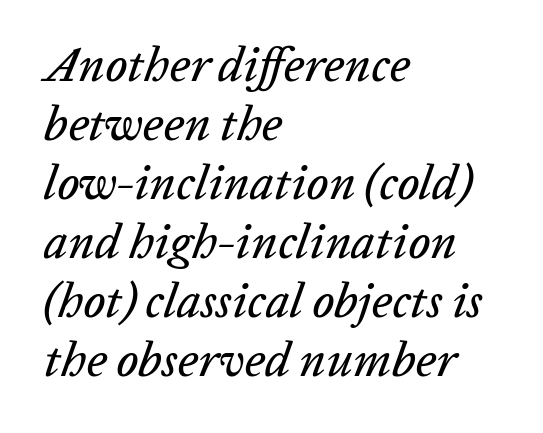
Q: Is the text italic (slanted)? A: Yes, it leans right by about 20 degrees.
Q: Is the text underlined? A: No.
Q: How is the paragraph aligned? A: Left-aligned.
Q: Is the spacing between letters normal or unusually wide? A: Normal.
Q: Width (condensed, normal, or wide)? A: Normal.
Q: Stroke contrast? A: Low.
Q: x-height? A: Medium.
Q: Monospaced? A: No.
